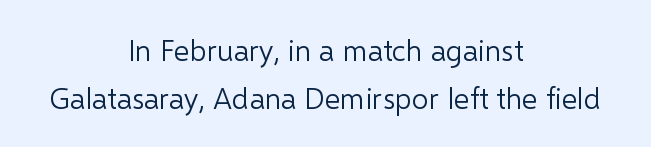
{"serif": "no", "italic": "no", "bold": "no", "weight": "light", "width": "normal", "stroke_contrast": "low", "x_height": "medium", "monospaced": "no", "underline": "no", "align": "center", "line_spacing": "normal", "line_spacing_ratio": 1.6, "letter_spacing": "normal", "letter_spacing_em": 0.0, "glyph_px": 30}
